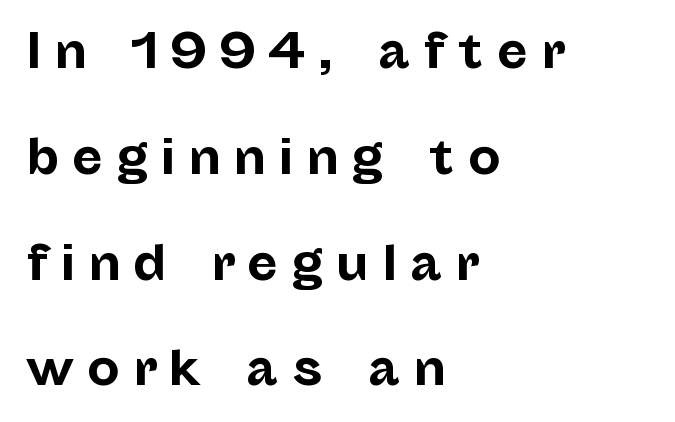
{"serif": "no", "italic": "no", "bold": "yes", "weight": "bold", "width": "normal", "stroke_contrast": "low", "x_height": "medium", "monospaced": "no", "underline": "no", "align": "left", "line_spacing": "loose", "line_spacing_ratio": 2.3, "letter_spacing": "wide", "letter_spacing_em": 0.27, "glyph_px": 46}
